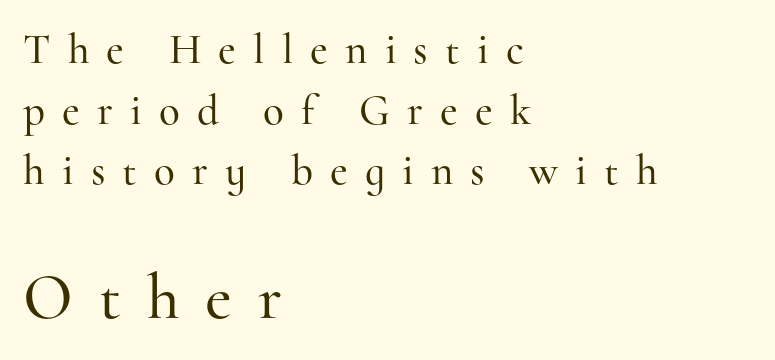
The image shows 65 px serif type, upright; set left-aligned, normal line spacing (1.41x), unusually wide letter spacing (+0.4 em), not underlined; the second (bottom) block is 1.51x larger; high stroke contrast and a small x-height.
